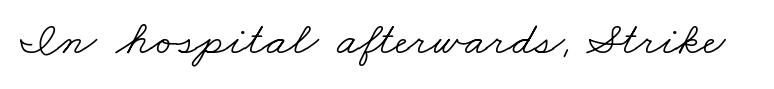
The gaps between neighbouring characters are ordinary and unremarkable. A clean baseline with only descenders dipping below it. The glyphs in this specimen are seriffed. Do the characters align in a grid? No, the font is proportional. Stems and bowls with no extra thickness — not bold.
